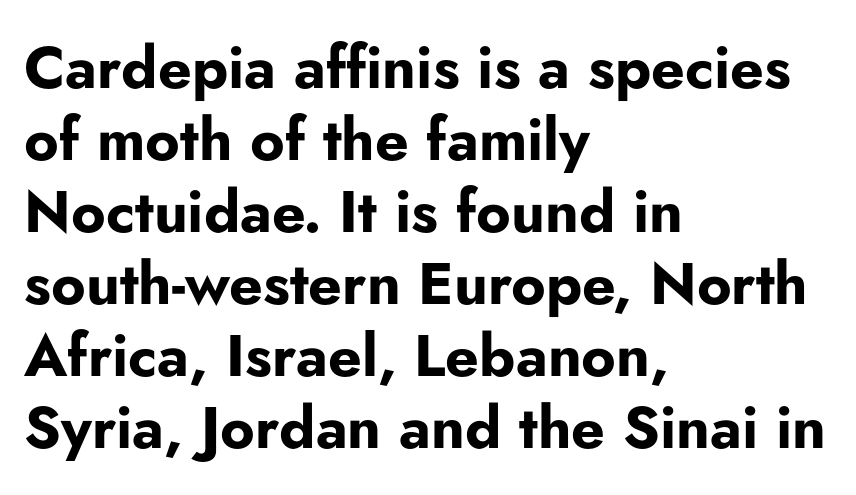
The image shows 59 px bold sans-serif type, upright; set left-aligned, line spacing 1.22x, normal letter spacing, not underlined; low stroke contrast and a small x-height.
